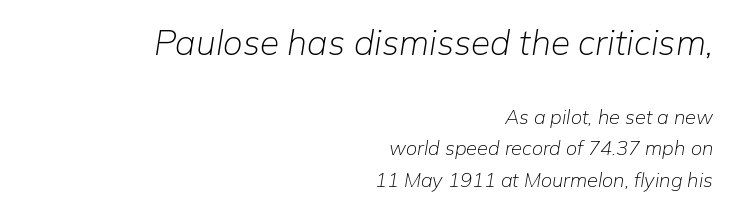
Compared with a flush-left layout, this one pins lines to the opposite, right side. These two chunks differ in scale, with the top chunk taking the larger measure. The tracking reads as untouched default to a designer's eye. These lines are rendered in a variable-pitch font. A clean baseline with only descenders dipping below it.
